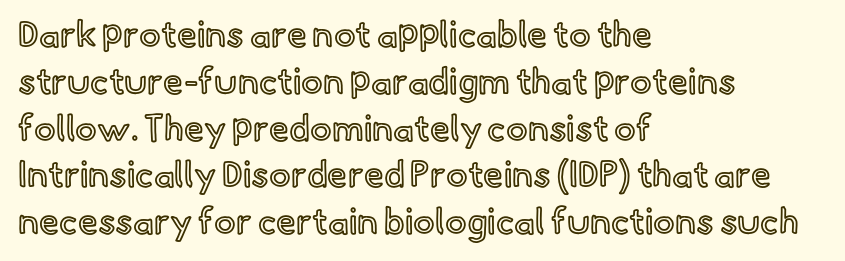
The gap between lines stays unmarked. This sample uses plain, unmodified letter spacing. Think of a printed novel: that variable character pitch is what you see here. Vertical spacing — default. Does the copy run flush right? No — it runs flush left. When letters stand straight like this, we call the style roman or upright.
